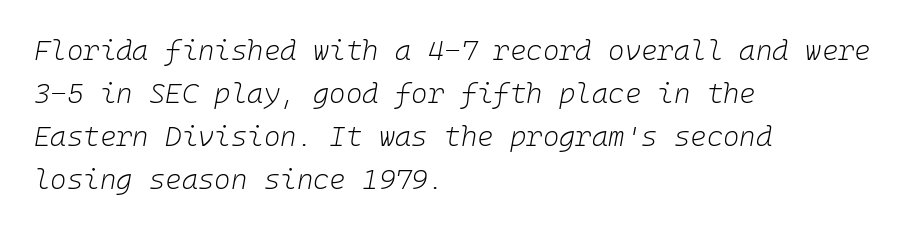
Q: Is the text bold? A: No.
Q: Is the text italic (slanted)? A: Yes, it leans right by about 10 degrees.
Q: Is the text underlined? A: No.
Q: How is the paragraph aligned? A: Left-aligned.
Q: Is the spacing between letters normal or unusually wide? A: Normal.
Q: Is the spacing between lines tight, normal or loose? A: Normal.
Q: Width (condensed, normal, or wide)? A: Normal.
Q: Stroke contrast? A: Low.
Q: x-height? A: Medium.
